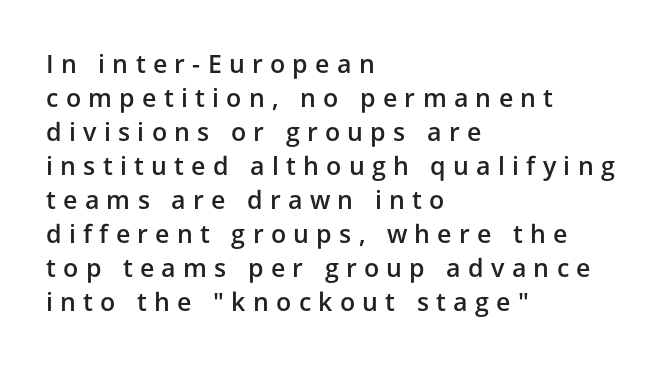
The image shows 25 px text type, upright; set left-aligned, normal line spacing (1.36x), unusually wide letter spacing (+0.29 em), not underlined.
